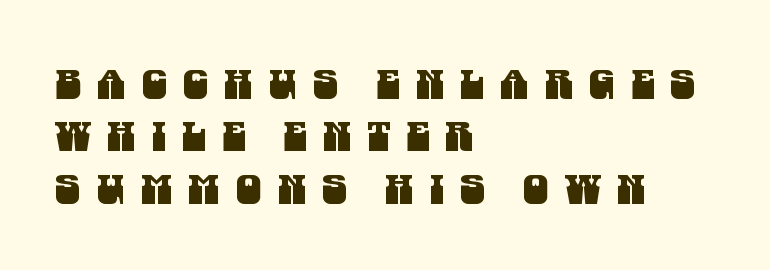
Q: Is the typeface a serif or a sans-serif typeface? A: Sans-serif.
Q: Is the text underlined? A: No.
Q: How is the paragraph aligned? A: Left-aligned.
Q: Is the spacing between letters normal or unusually wide? A: Unusually wide.
Q: Is the spacing between lines tight, normal or loose? A: Normal.
Q: Width (condensed, normal, or wide)? A: Condensed.
Q: Stroke contrast? A: Medium.
Q: x-height? A: Large.
Q: Monospaced? A: No.
